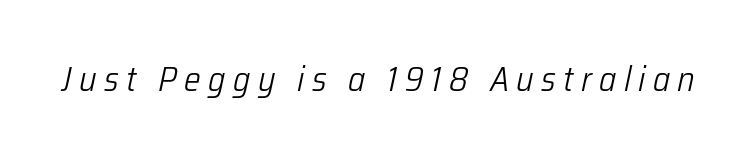
The text carries the slant typical of an italic or oblique font. The face used here is proportionally spaced, like ordinary book or web type. Substantial extra tracking has been applied to these lines. The passage shown is not bold in any degree. The zone under the glyphs is completely vacant.
